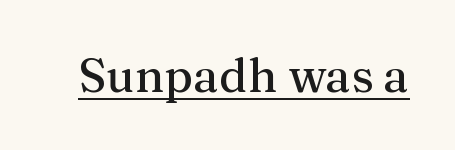
Style check: upright. Here the designer chose a conventional face with non-uniform glyph widths. The rendering keeps characters at their native spacing. Check where the strokes stop: tiny serifs finish them off. The sample's only ornament is a line tracing under the words.
